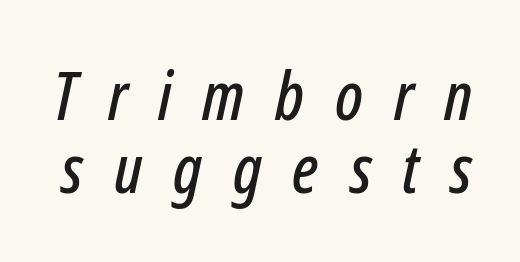
{"italic": "yes", "lean": "right", "slant_degrees": 12, "width": "condensed", "stroke_contrast": "low", "x_height": "medium", "monospaced": "no", "underline": "no", "line_spacing": "tight", "line_spacing_ratio": 1.09, "letter_spacing": "wide", "letter_spacing_em": 0.46, "glyph_px": 67}
